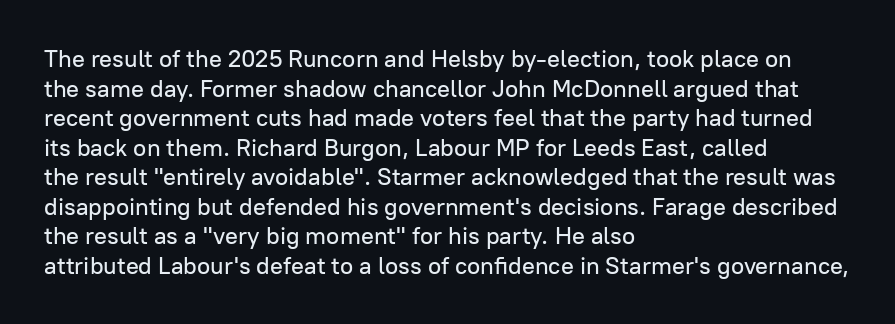
The rag falls on the right side of this text block. This sample uses an upright cut, with every glyph sitting square on the baseline. This sample uses plain, unmodified letter spacing. The strip under each line holds only bare page.
